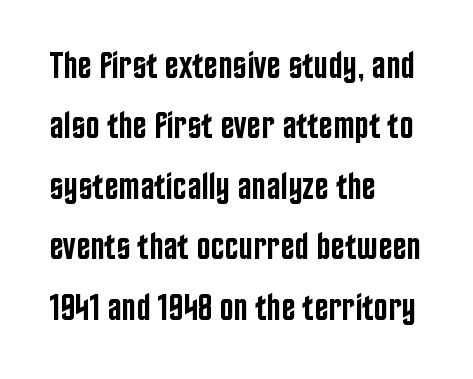
{"serif": "no", "italic": "no", "bold": "semi", "weight": "semibold", "width": "condensed", "stroke_contrast": "low", "x_height": "large", "monospaced": "no", "underline": "no", "align": "left", "line_spacing": "normal", "line_spacing_ratio": 1.59, "letter_spacing": "normal", "letter_spacing_em": 0.0, "glyph_px": 38}
